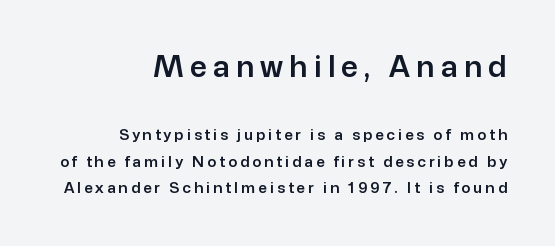
Q: Is the text italic (slanted)? A: No, it is upright.
Q: Is the typeface a serif or a sans-serif typeface? A: Sans-serif.
Q: Is the text underlined? A: No.
Q: How is the paragraph aligned? A: Right-aligned.
Q: Is the spacing between letters normal or unusually wide? A: Unusually wide.
Q: Which block of text is set in a larger size, the first (top) or the second (bottom)? A: The first (top) one.
Q: Width (condensed, normal, or wide)? A: Normal.
Q: Stroke contrast? A: Low.
Q: x-height? A: Medium.
Q: Monospaced? A: No.
